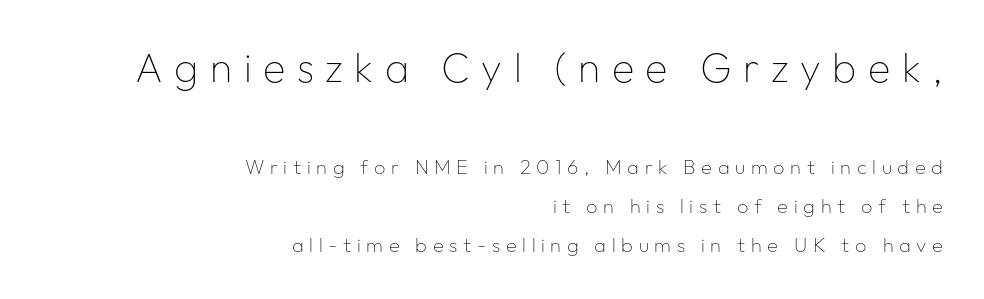
Q: Is the text bold? A: No.
Q: Is the text italic (slanted)? A: No, it is upright.
Q: Is the typeface a serif or a sans-serif typeface? A: Sans-serif.
Q: Is the text underlined? A: No.
Q: How is the paragraph aligned? A: Right-aligned.
Q: Is the spacing between letters normal or unusually wide? A: Unusually wide.
Q: Is the spacing between lines tight, normal or loose? A: Loose.
Q: Which block of text is set in a larger size, the first (top) or the second (bottom)? A: The first (top) one.
Q: Width (condensed, normal, or wide)? A: Normal.
Q: Stroke contrast? A: Low.
Q: x-height? A: Medium.
Q: Monospaced? A: No.
